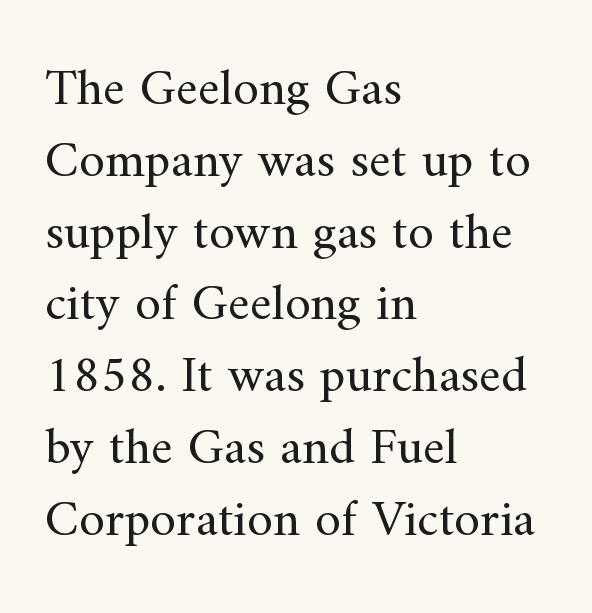
The image shows 52 px regular-weight serif type, upright; set left-aligned, normal line spacing (1.38x), normal letter spacing, not underlined; medium stroke contrast and a small x-height.
